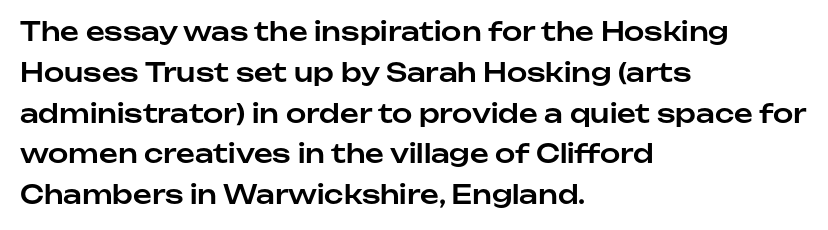
The image shows 26 px text type, upright; set left-aligned, normal line spacing (1.57x), normal letter spacing, not underlined.
